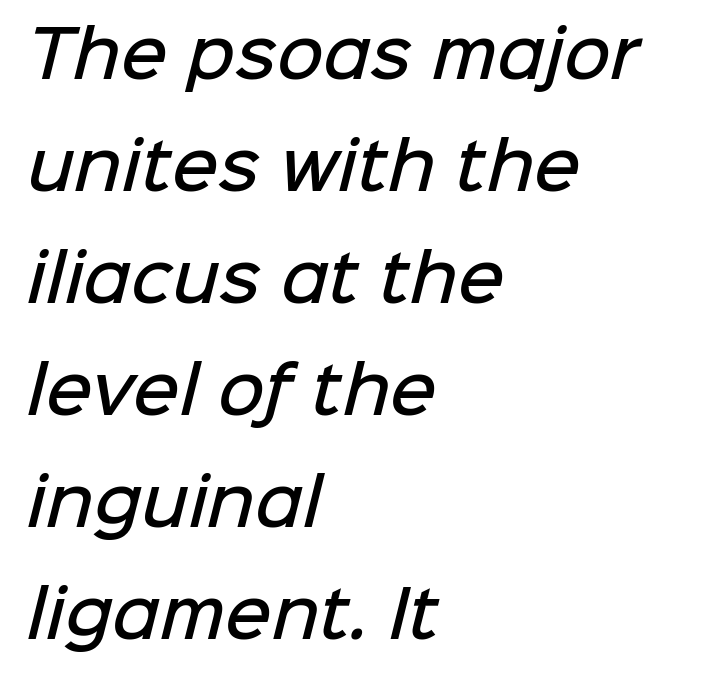
{"serif": "no", "bold": "semi", "weight": "semibold", "width": "normal", "stroke_contrast": "low", "x_height": "medium", "monospaced": "no", "underline": "no", "align": "left", "line_spacing_ratio": 1.75, "letter_spacing": "normal", "letter_spacing_em": 0.0, "glyph_px": 64}
